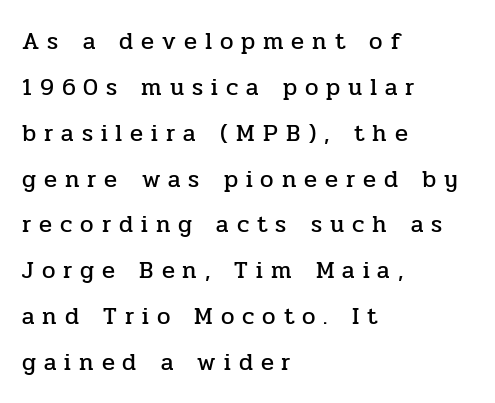
{"italic": "no", "underline": "no", "align": "left", "line_spacing": "loose", "line_spacing_ratio": 1.91, "letter_spacing": "wide", "letter_spacing_em": 0.33, "glyph_px": 24}
